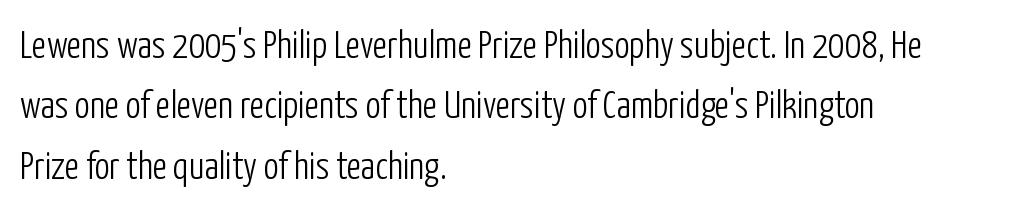
Regular leading. Looks like regular typesetting: each glyph gets only the width it needs. The axis of the letterforms is exactly vertical. Words float on clear page, feet unadorned. Unbolded letterforms with no extra heft. In terms of letterspacing, this is plain default setting.
